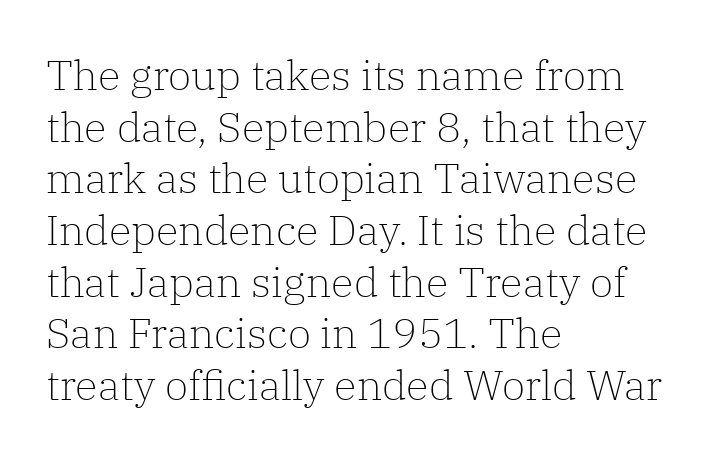
{"serif": "yes", "italic": "no", "bold": "no", "weight": "light", "width": "normal", "stroke_contrast": "low", "x_height": "medium", "monospaced": "no", "underline": "no", "align": "left", "line_spacing_ratio": 1.23, "letter_spacing": "normal", "letter_spacing_em": 0.0, "glyph_px": 42}
